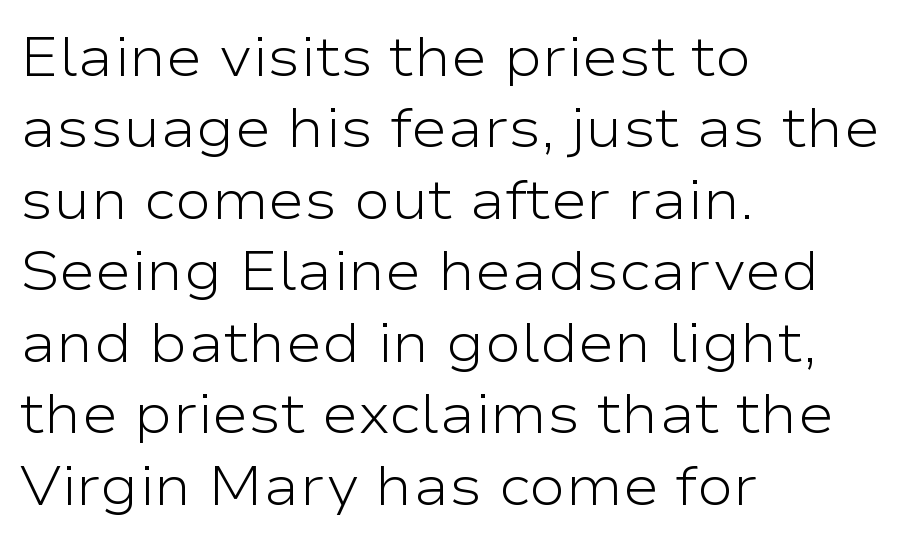
{"serif": "no", "italic": "no", "bold": "no", "weight": "light", "width": "wide", "stroke_contrast": "low", "x_height": "medium", "monospaced": "no", "underline": "no", "align": "left", "line_spacing": "normal", "line_spacing_ratio": 1.3, "letter_spacing": "normal", "letter_spacing_em": 0.0, "glyph_px": 55}
